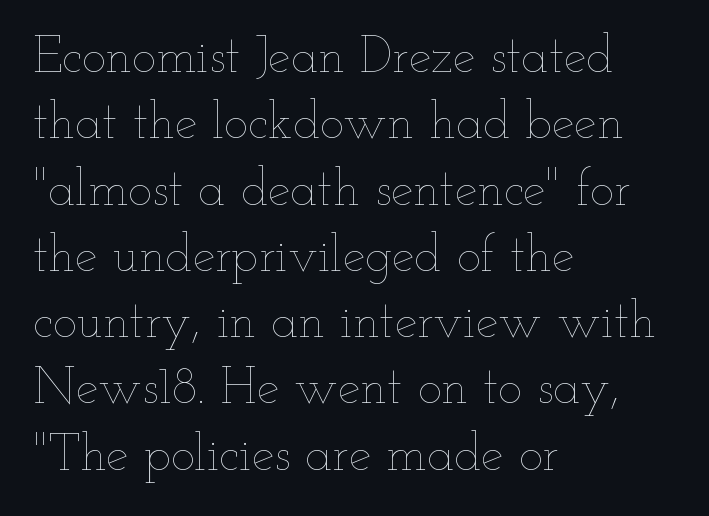
These lines stack with their left ends in a neat column. Here the designer chose a conventional face with non-uniform glyph widths. The face used here is rendered with its standard letterfit. Regarding leading, the lines here are spaced in the standard way.
